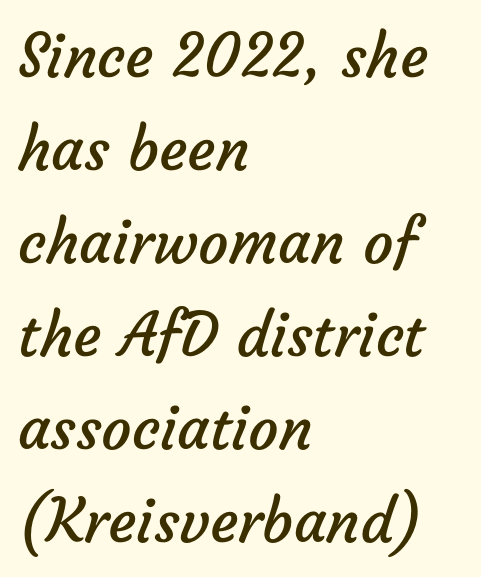
Q: Is the text bold? A: No.
Q: Is the typeface a serif or a sans-serif typeface? A: Sans-serif.
Q: Is the text underlined? A: No.
Q: How is the paragraph aligned? A: Left-aligned.
Q: Is the spacing between letters normal or unusually wide? A: Normal.
Q: Is the spacing between lines tight, normal or loose? A: Normal.
Q: Width (condensed, normal, or wide)? A: Normal.
Q: Stroke contrast? A: Low.
Q: x-height? A: Medium.
Q: Monospaced? A: No.
